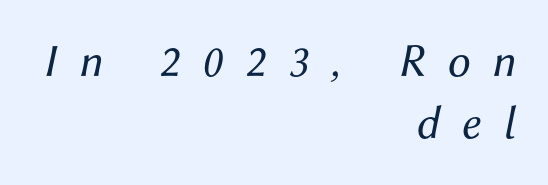
{"italic": "yes", "lean": "right", "slant_degrees": 12, "bold": "no", "weight": "regular", "width": "normal", "stroke_contrast": "medium", "x_height": "medium", "monospaced": "no", "underline": "no", "align": "right", "line_spacing": "normal", "line_spacing_ratio": 1.35, "letter_spacing": "wide", "letter_spacing_em": 0.49, "glyph_px": 46}
